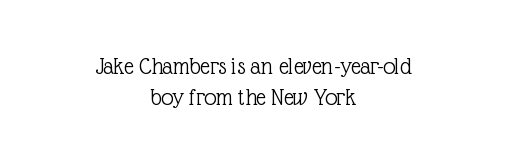
{"italic": "no", "bold": "no", "underline": "no", "align": "center", "line_spacing": "normal", "line_spacing_ratio": 1.3, "letter_spacing": "normal", "letter_spacing_em": 0.0, "glyph_px": 24}
